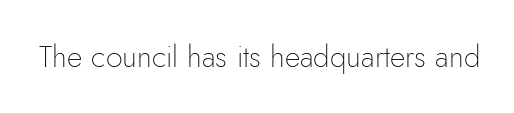
Q: Is the text bold? A: No.
Q: Is the text italic (slanted)? A: No, it is upright.
Q: Is the typeface a serif or a sans-serif typeface? A: Sans-serif.
Q: Is the text underlined? A: No.
Q: Is the spacing between letters normal or unusually wide? A: Normal.
Q: Width (condensed, normal, or wide)? A: Normal.
Q: Stroke contrast? A: Low.
Q: x-height? A: Small.
Q: Monospaced? A: No.
